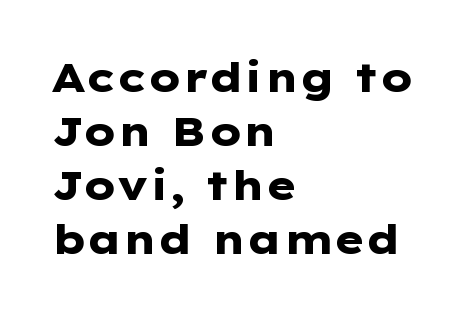
The image shows 41 px heavy, wide sans-serif type, upright; set left-aligned, normal line spacing (1.32x), normal letter spacing, not underlined; low stroke contrast and a medium x-height.
